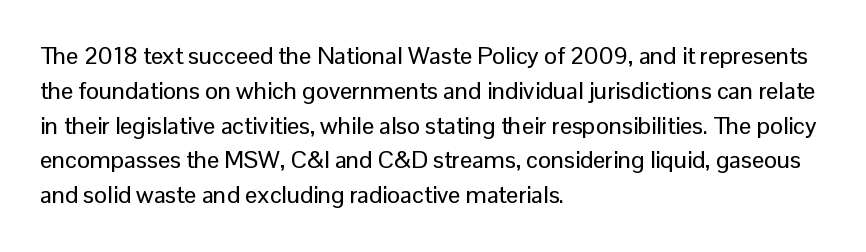
The image shows 24 px text type, upright; set left-aligned, normal line spacing (1.45x), normal letter spacing, not underlined.
